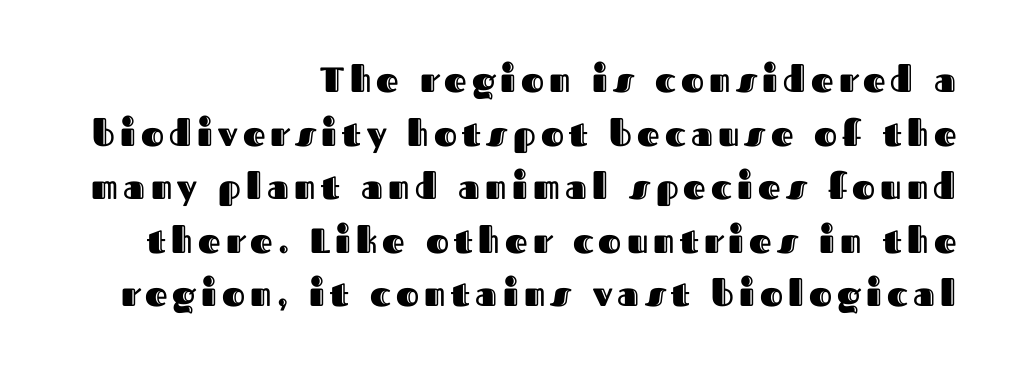
Nobody drew a line under any word here. Each letter keeps its own natural width here, so spacing adapts to shape. Leftover space on each line is placed entirely before the opening word. A typesetter would mark this as roman, not italic. What's the leading like? Ordinary, nothing unusual.
